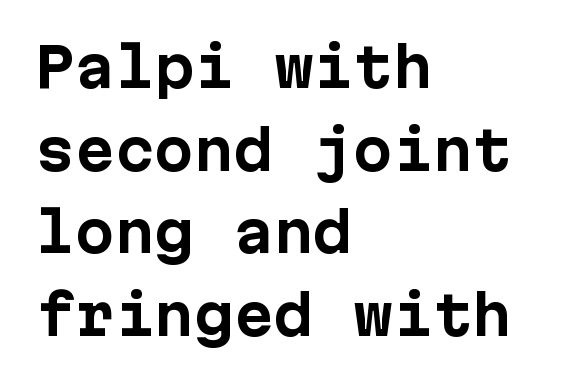
{"serif": "no", "italic": "no", "bold": "yes", "weight": "bold", "width": "normal", "stroke_contrast": "low", "x_height": "medium", "underline": "no", "align": "left", "line_spacing": "normal", "line_spacing_ratio": 1.56, "letter_spacing": "normal", "letter_spacing_em": 0.0, "glyph_px": 53}
